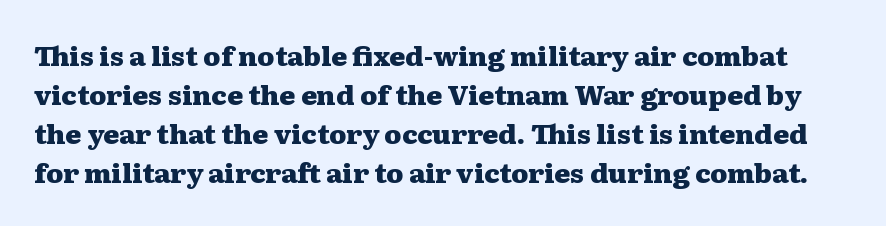
The image shows 27 px bold type, upright; set normal line spacing (1.44x), normal letter spacing, not underlined.
